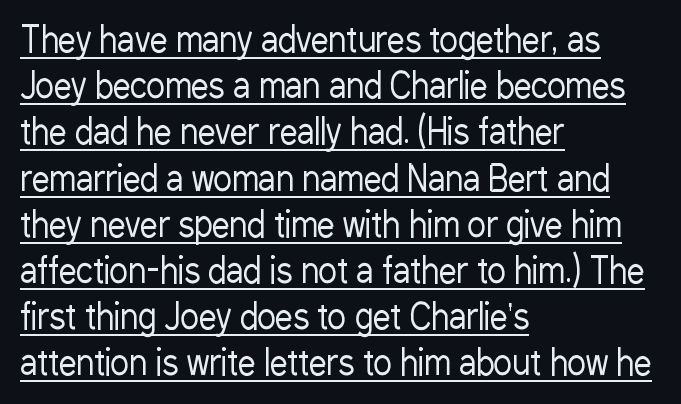
{"serif": "no", "italic": "no", "bold": "no", "weight": "regular", "width": "condensed", "stroke_contrast": "low", "x_height": "medium", "monospaced": "no", "underline": "yes", "align": "left", "line_spacing": "normal", "line_spacing_ratio": 1.32, "letter_spacing": "normal", "letter_spacing_em": 0.0, "glyph_px": 35}
